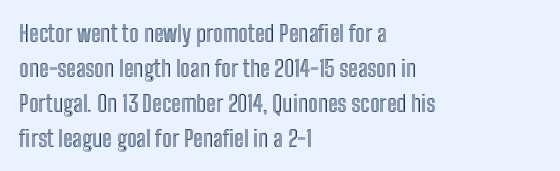
Left-aligned paragraph, ragged on the right. This sample uses an upright cut, with every glyph sitting square on the baseline. Only glyphs here, with clear space below each row. In terms of letterspacing, this is plain default setting. The line-height multiplier appears to be the usual default.
